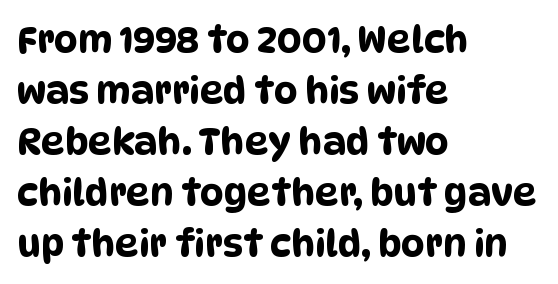
The image shows 37 px condensed sans-serif type; set left-aligned, normal line spacing (1.38x), normal letter spacing, not underlined; low stroke contrast and a large x-height.
